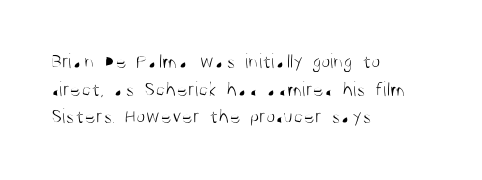
Teacher's note: observe the even left margin — that is flush-left alignment. The line texture is even and compact thanks to regular tracking. The lettering stays uniformly vertical, giving the passage a roman look. The baseline area is clear.
